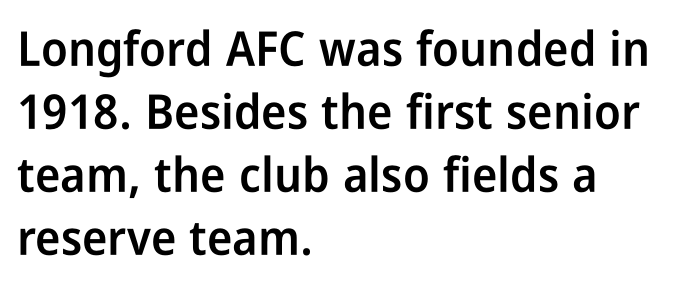
Q: Is the text bold? A: Semi-bold.
Q: Is the text italic (slanted)? A: No, it is upright.
Q: Is the typeface a serif or a sans-serif typeface? A: Sans-serif.
Q: Is the text underlined? A: No.
Q: How is the paragraph aligned? A: Left-aligned.
Q: Is the spacing between letters normal or unusually wide? A: Normal.
Q: Is the spacing between lines tight, normal or loose? A: Normal.
Q: Width (condensed, normal, or wide)? A: Condensed.
Q: Stroke contrast? A: Low.
Q: x-height? A: Medium.
Q: Monospaced? A: No.
